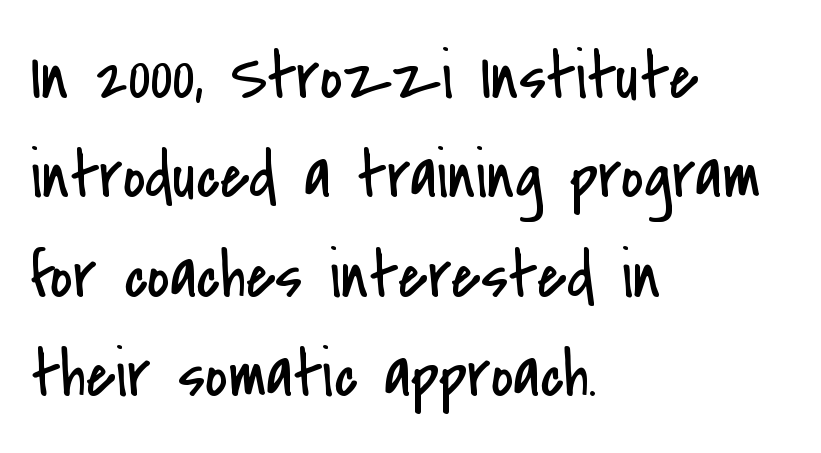
Q: Is the text bold? A: No.
Q: Is the text italic (slanted)? A: No, it is upright.
Q: Is the typeface a serif or a sans-serif typeface? A: Sans-serif.
Q: Is the text underlined? A: No.
Q: How is the paragraph aligned? A: Left-aligned.
Q: Is the spacing between letters normal or unusually wide? A: Normal.
Q: Is the spacing between lines tight, normal or loose? A: Normal.
Q: Width (condensed, normal, or wide)? A: Condensed.
Q: Stroke contrast? A: Low.
Q: x-height? A: Small.
Q: Monospaced? A: No.
